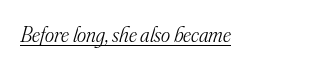
Q: Is the text bold? A: No.
Q: Is the text italic (slanted)? A: Yes, it leans right by about 16 degrees.
Q: Is the text underlined? A: Yes.
Q: Is the spacing between letters normal or unusually wide? A: Normal.
